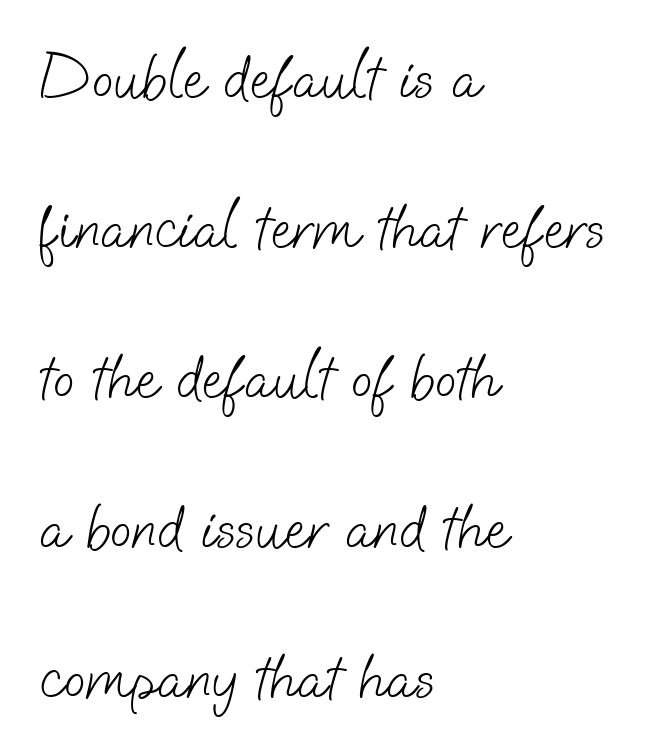
This sample trades compactness for vertical openness between lines. Is this a fixed-width face? No — the glyphs have proportional, varying widths. This sample is left-justified, so line endings fall wherever the words run out. Vertical stems look standard width or narrower in stroke.
